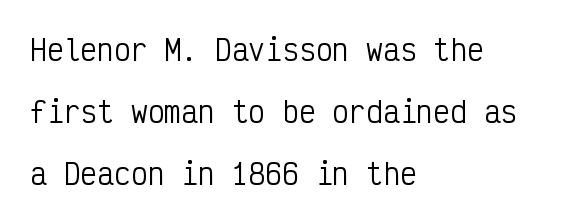
The image shows 28 px regular-weight, condensed sans-serif type, upright, monospaced; set left-aligned, loose line spacing (2.21x), normal letter spacing, not underlined; low stroke contrast and a medium x-height.
